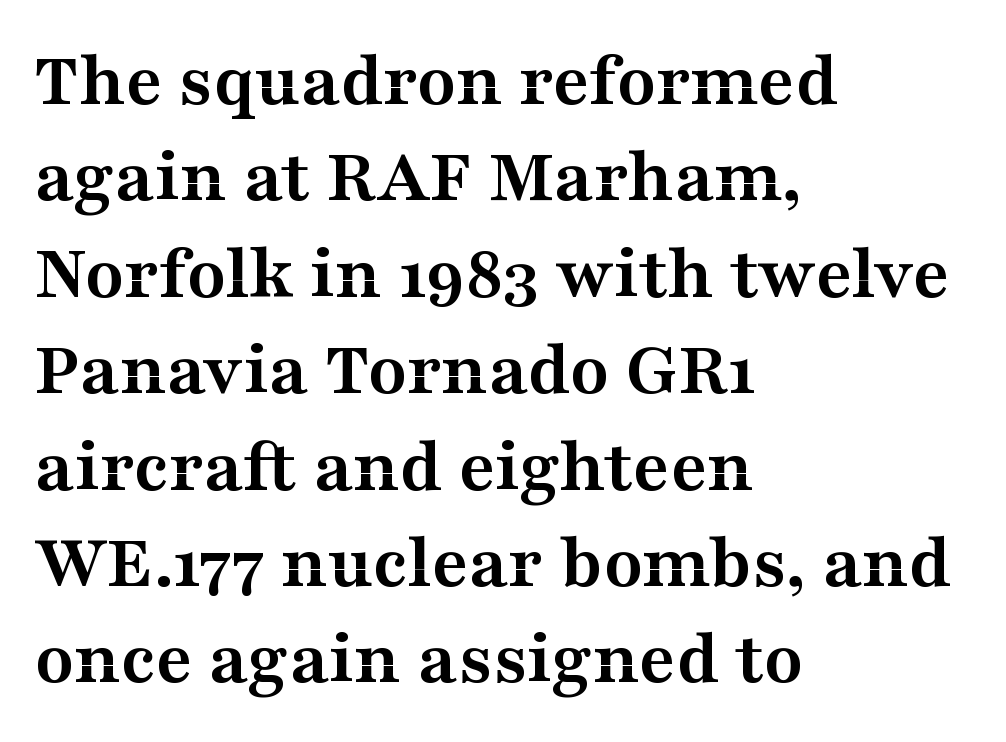
Q: Is the text bold? A: Yes.
Q: Is the text italic (slanted)? A: No, it is upright.
Q: Is the typeface a serif or a sans-serif typeface? A: Serif.
Q: Is the text underlined? A: No.
Q: How is the paragraph aligned? A: Left-aligned.
Q: Is the spacing between letters normal or unusually wide? A: Normal.
Q: Width (condensed, normal, or wide)? A: Wide.
Q: Stroke contrast? A: Medium.
Q: x-height? A: Medium.
Q: Monospaced? A: No.
